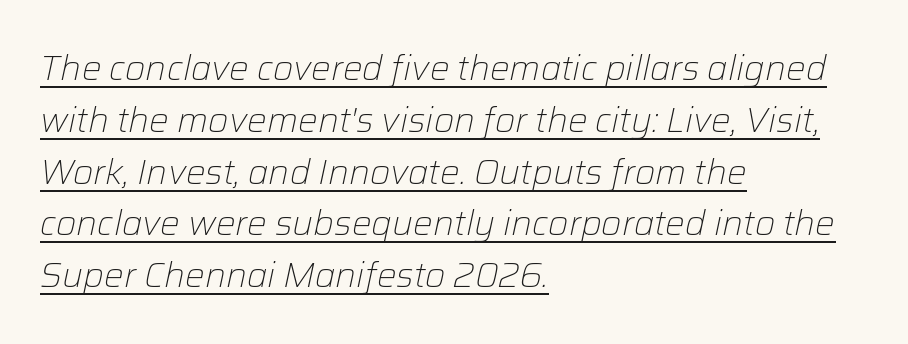
This block has exactly the height ordinary leading produces. Words appear dense and cohesive because spacing is normal. Observe the lean: these are italic letterforms. A typesetter would call this proportional, since set widths differ per character. The typesetting does not lean heavy: it is not bold. Notice how the passage keeps a crisp vertical edge on the left only.
